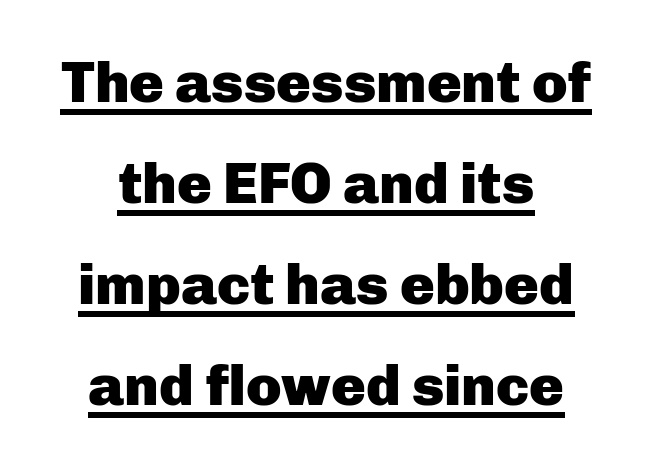
{"serif": "no", "italic": "no", "bold": "yes", "weight": "heavy", "width": "normal", "stroke_contrast": "low", "x_height": "medium", "monospaced": "no", "underline": "yes", "line_spacing_ratio": 1.74, "letter_spacing": "normal", "letter_spacing_em": 0.0, "glyph_px": 58}
